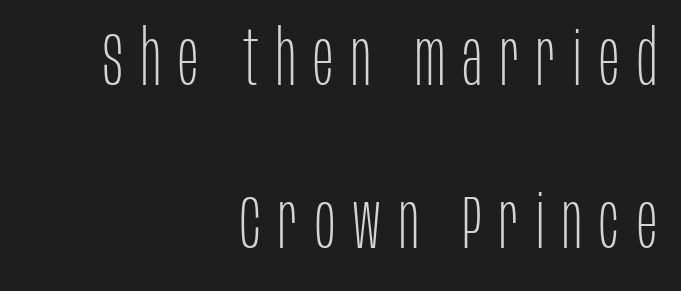
The image shows 76 px thin, condensed sans-serif type, upright; set right-aligned, loose line spacing (2.14x), unusually wide letter spacing (+0.23 em), not underlined; low stroke contrast and a large x-height.
